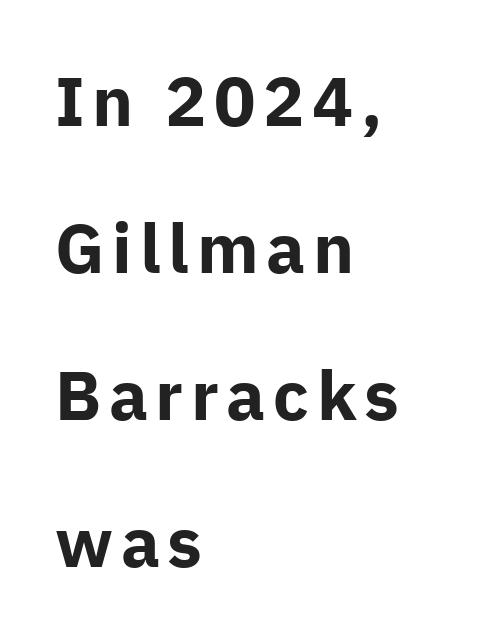
{"serif": "no", "italic": "no", "bold": "yes", "weight": "bold", "width": "normal", "stroke_contrast": "low", "x_height": "medium", "monospaced": "no", "underline": "no", "align": "left", "line_spacing": "loose", "line_spacing_ratio": 2.13, "glyph_px": 69}
